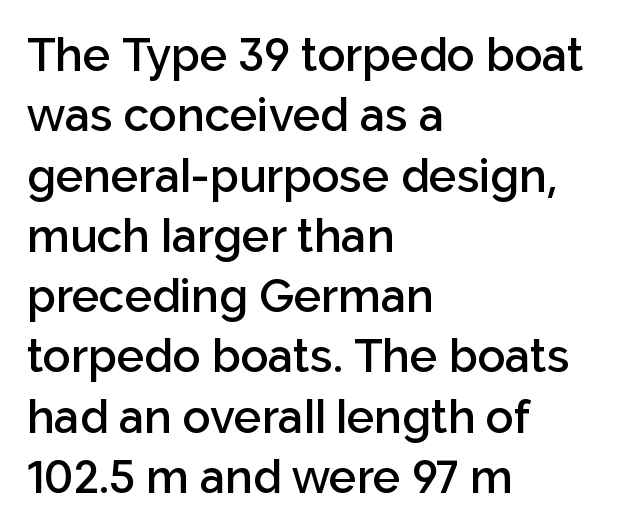
Look at the stroke-to-counter ratio: somewhat heavy, a semibold. Descenders are the only things crossing below the line. Students, observe: this is what conventionally led text looks like. Left-aligned paragraph, ragged on the right. You could call the tracking neutral — neither tight nor loose.
